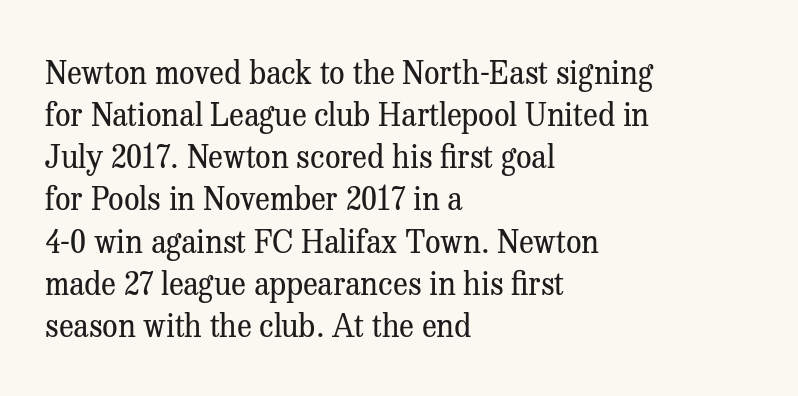
The letterforms sit shoulder to shoulder at normal distance. These lines sit exactly where default settings would place them. Descenders hang freely into open space. The ragged edge is on the right, which tells us the setting is flush left. The passage shown is typed in a proportional face where columns would drift. Examine the stroke ends and you'll spot serifs.
